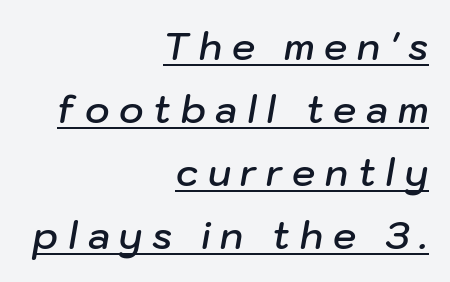
The image shows 37 px semibold type, italic (leaning right); set right-aligned, normal line spacing (1.7x), unusually wide letter spacing (+0.26 em), underlined; low stroke contrast and a medium x-height.
